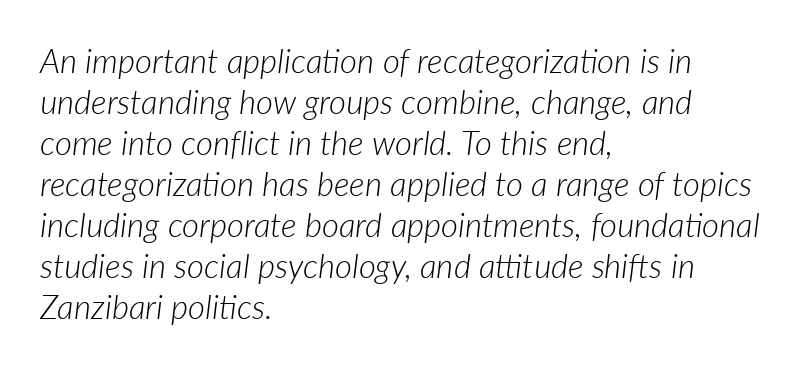
The image shows 33 px light type, italic (leaning right); set left-aligned, line spacing 1.24x, normal letter spacing, not underlined; low stroke contrast and a medium x-height.
